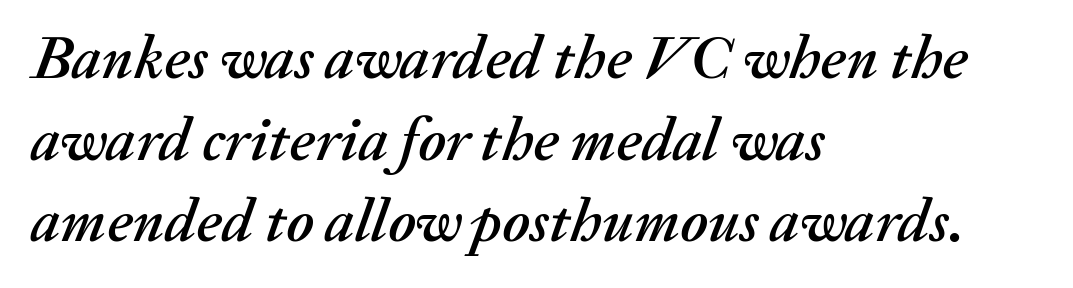
If you drew a ruler down the left edge, every line would touch it. Baseline-to-baseline distance is the conventional proportion of letter height. Characters follow at the spacing the type designer built in. The rendering uses natural spacing where letterforms have individual widths. Style check: oblique. Underlining? Definitely not there.
